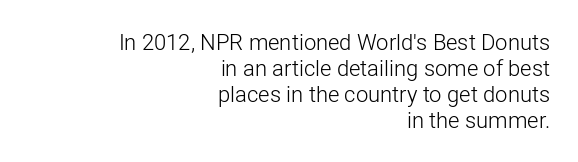
Q: Is the text bold? A: No.
Q: Is the text italic (slanted)? A: No, it is upright.
Q: Is the text underlined? A: No.
Q: How is the paragraph aligned? A: Right-aligned.
Q: Is the spacing between letters normal or unusually wide? A: Normal.
